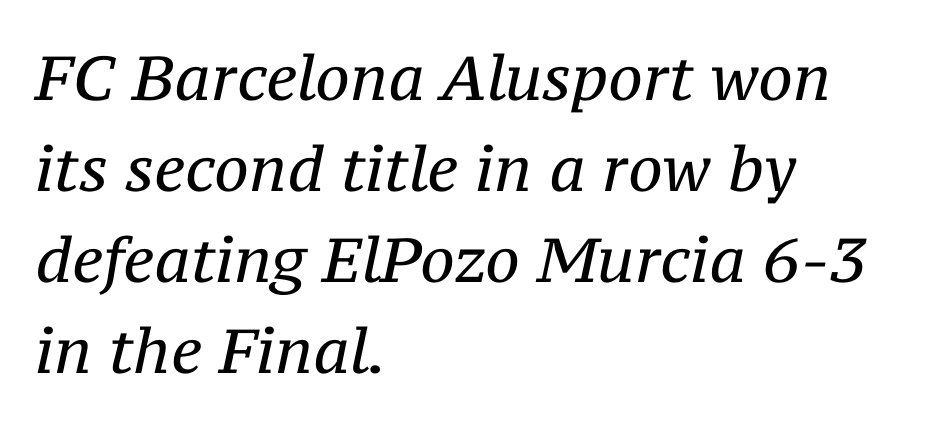
Leftover space on each line is placed entirely after the last word. Stem width sits at or under what a default text font uses. Rule under the text: the space is simply empty. Spacing verdict: proportional, widths tailored to each character. This sample uses plain, unmodified letter spacing.
